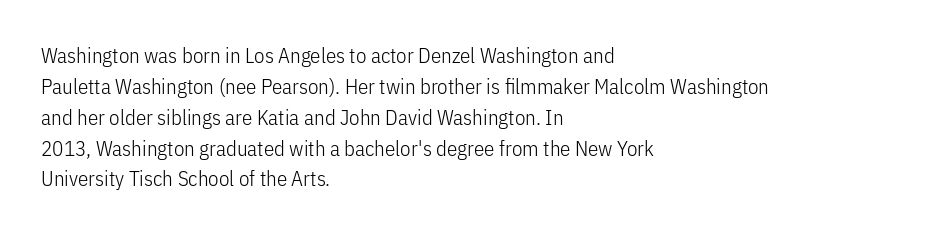
Q: Is the text bold? A: No.
Q: Is the text italic (slanted)? A: No, it is upright.
Q: Is the text underlined? A: No.
Q: How is the paragraph aligned? A: Left-aligned.
Q: Is the spacing between letters normal or unusually wide? A: Normal.
Q: Is the spacing between lines tight, normal or loose? A: Normal.
